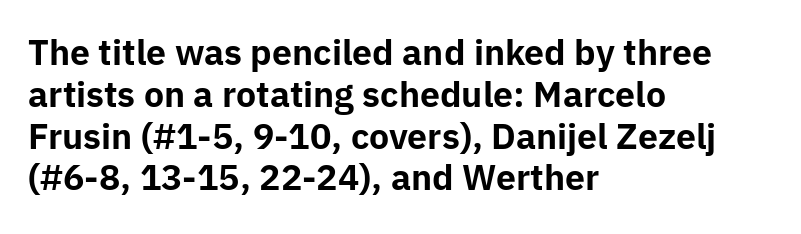
{"serif": "no", "italic": "no", "bold": "yes", "weight": "bold", "width": "normal", "stroke_contrast": "low", "x_height": "medium", "monospaced": "no", "underline": "no", "align": "left", "line_spacing_ratio": 1.23, "letter_spacing": "normal", "letter_spacing_em": 0.0, "glyph_px": 34}
